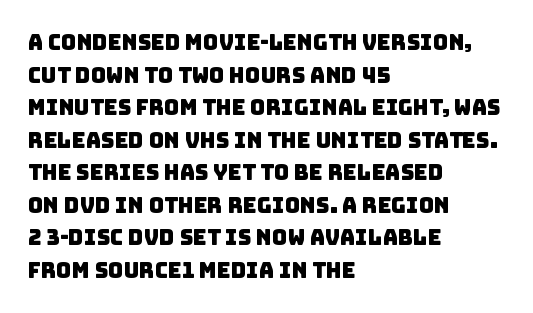
Q: Is the text underlined? A: No.
Q: How is the paragraph aligned? A: Left-aligned.
Q: Is the spacing between letters normal or unusually wide? A: Normal.
Q: Is the spacing between lines tight, normal or loose? A: Normal.
